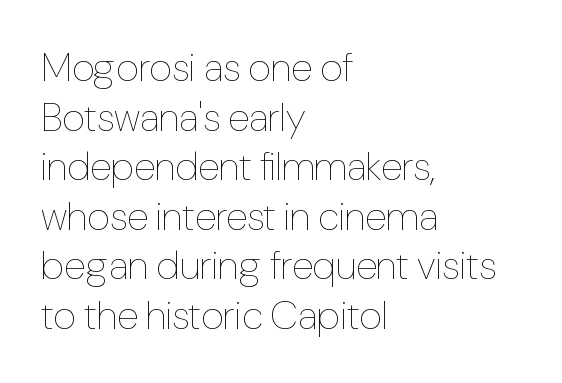
{"italic": "no", "bold": "no", "weight": "thin", "width": "condensed", "stroke_contrast": "low", "x_height": "medium", "monospaced": "no", "underline": "no", "align": "left", "line_spacing_ratio": 1.24, "letter_spacing": "normal", "letter_spacing_em": 0.0, "glyph_px": 40}
